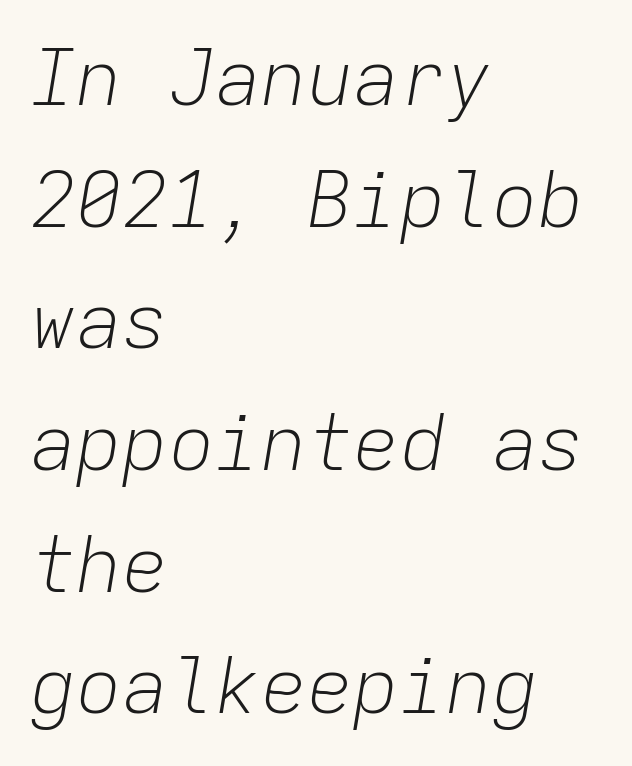
Yep, that's italic — everything's leaning. The typesetting does not lean heavy: it is not bold. Each row of text sits above clean, open space. Honestly, the row spacing looks completely unremarkable. What stands out about the letter spacing? Nothing — it is the standard amount. This sample is left-justified, so line endings fall wherever the words run out.
